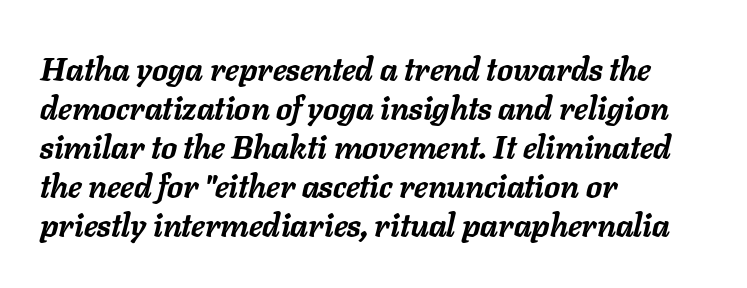
The image shows 32 px semibold type, italic (leaning right); set left-aligned, line spacing 1.22x, normal letter spacing, not underlined; low stroke contrast and a medium x-height.
